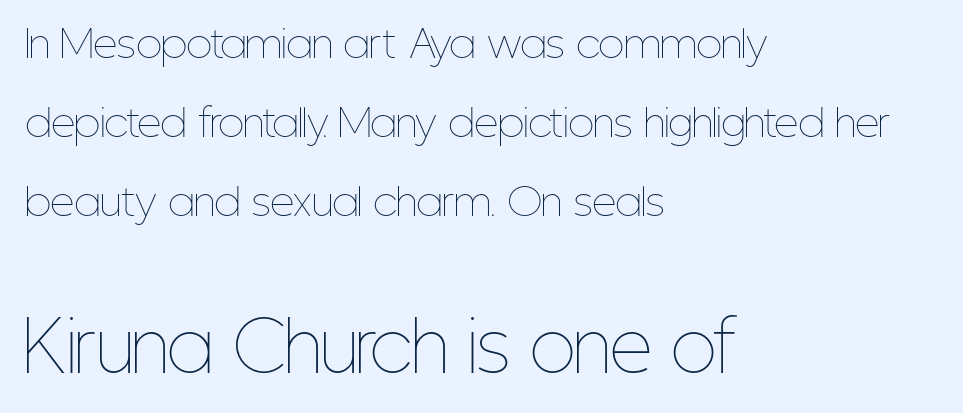
The image shows 67 px thin, condensed type, upright; set left-aligned, loose line spacing (2.08x), normal letter spacing, not underlined; the second (bottom) block is 1.76x larger; low stroke contrast and a medium x-height.
